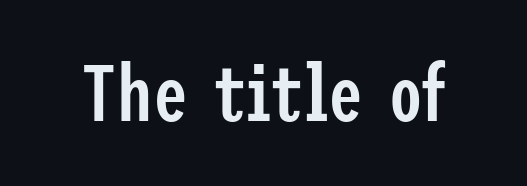
{"serif": "no", "italic": "no", "bold": "semi", "weight": "semibold", "width": "condensed", "stroke_contrast": "low", "x_height": "medium", "underline": "no", "letter_spacing": "normal", "letter_spacing_em": 0.0, "glyph_px": 79}
